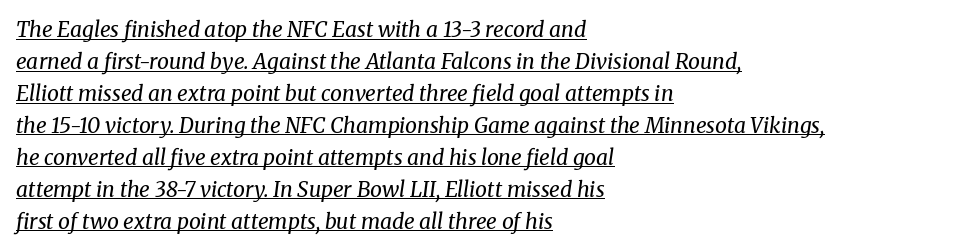
Q: Is the text bold? A: No.
Q: Is the text italic (slanted)? A: Yes, it leans right by about 8 degrees.
Q: Is the text underlined? A: Yes.
Q: How is the paragraph aligned? A: Left-aligned.
Q: Is the spacing between letters normal or unusually wide? A: Normal.
Q: Is the spacing between lines tight, normal or loose? A: Normal.
